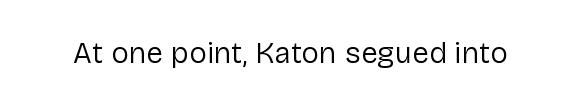
The image shows 30 px regular-weight sans-serif type, upright; set normal letter spacing, not underlined; low stroke contrast and a medium x-height.
